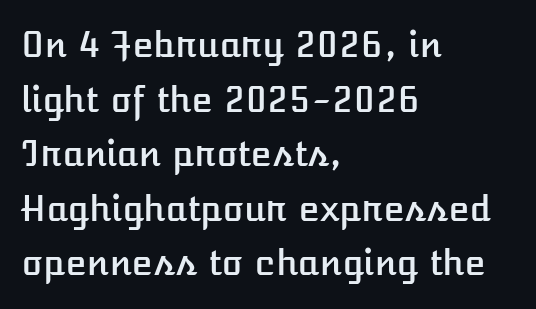
{"italic": "no", "width": "normal", "stroke_contrast": "low", "x_height": "medium", "monospaced": "no", "underline": "no", "align": "left", "line_spacing": "normal", "line_spacing_ratio": 1.56, "letter_spacing": "normal", "letter_spacing_em": 0.0, "glyph_px": 35}
